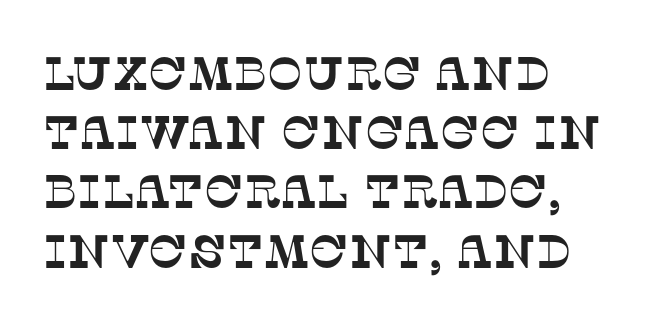
The image shows 47 px serif type; set left-aligned, normal line spacing (1.26x), normal letter spacing, not underlined; low stroke contrast and a large x-height.
